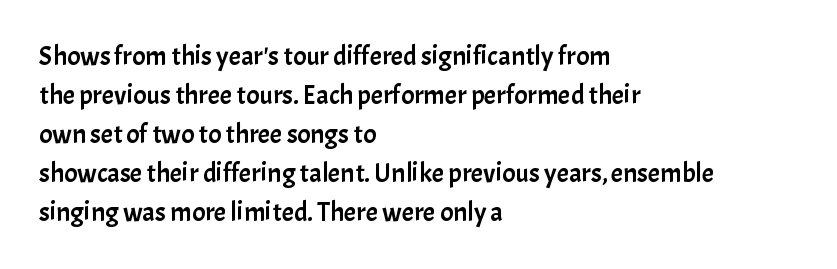
The image shows 27 px text type, upright; set left-aligned, normal line spacing (1.44x), normal letter spacing, not underlined.
